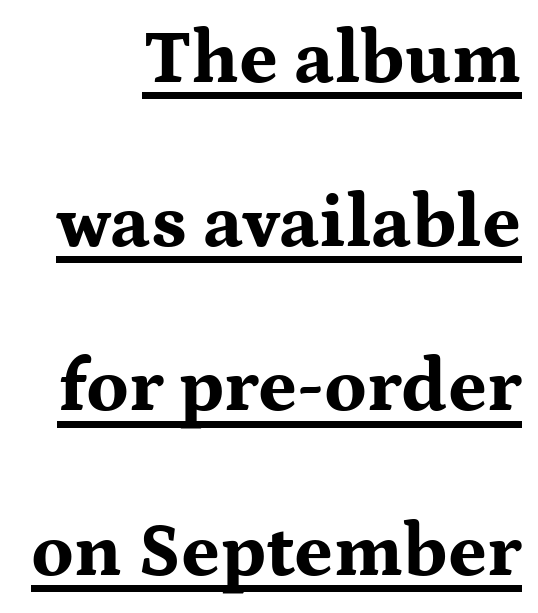
The image shows 75 px bold, wide serif type, upright; set right-aligned, loose line spacing (2.19x), normal letter spacing, underlined; medium stroke contrast and a medium x-height.
